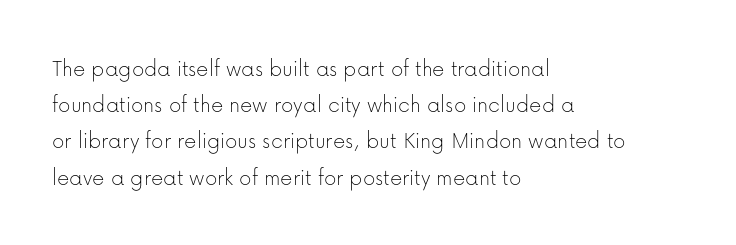
Q: Is the text bold? A: No.
Q: Is the text italic (slanted)? A: No, it is upright.
Q: Is the text underlined? A: No.
Q: How is the paragraph aligned? A: Left-aligned.
Q: Is the spacing between letters normal or unusually wide? A: Normal.
Q: Is the spacing between lines tight, normal or loose? A: Normal.
